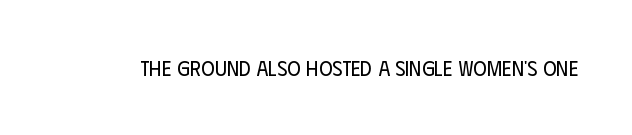
The image shows 21 px text type, upright; set normal letter spacing, not underlined.
